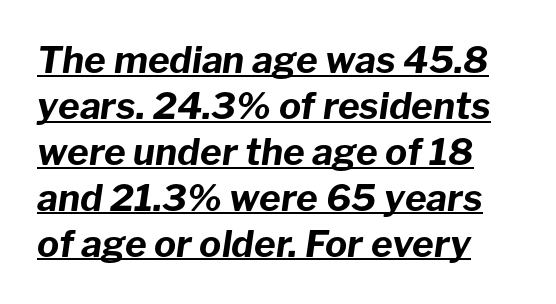
Is there an underline? Yes — a line sits under the letters. Caption: multi-line text, flush left, ragged right. Typesetter's note: full bold, strokes at maximum text heaviness. Rendered with sloped, italic letterforms. Do the characters align in a grid? No, the font is proportional.
